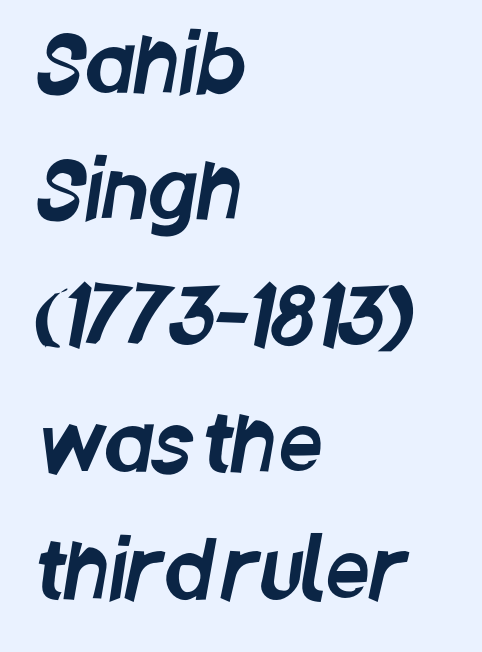
The image shows 79 px condensed sans-serif type; set left-aligned, normal line spacing (1.6x), normal letter spacing, not underlined; low stroke contrast and a large x-height.
